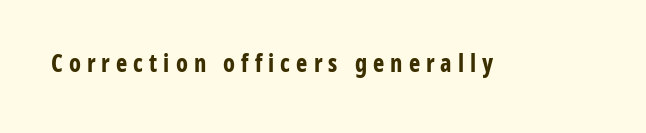
The image shows 24 px bold type, upright; set unusually wide letter spacing (+0.25 em), not underlined.
